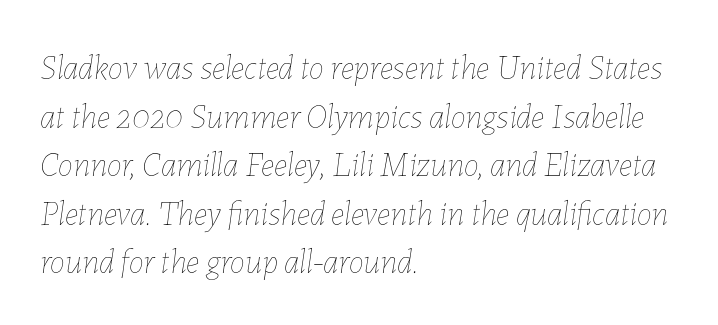
Q: Is the text bold? A: No.
Q: Is the text italic (slanted)? A: Yes, it leans right by about 7 degrees.
Q: Is the text underlined? A: No.
Q: How is the paragraph aligned? A: Left-aligned.
Q: Is the spacing between letters normal or unusually wide? A: Normal.
Q: Is the spacing between lines tight, normal or loose? A: Normal.
Q: Width (condensed, normal, or wide)? A: Normal.
Q: Stroke contrast? A: Low.
Q: x-height? A: Medium.
Q: Monospaced? A: No.
